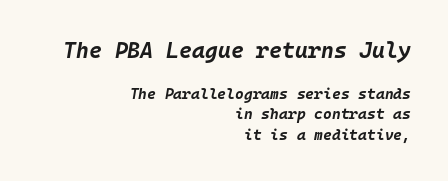
Q: Is the text bold? A: Yes.
Q: Is the text italic (slanted)? A: Yes, it leans right by about 10 degrees.
Q: Is the text underlined? A: No.
Q: How is the paragraph aligned? A: Right-aligned.
Q: Is the spacing between letters normal or unusually wide? A: Normal.
Q: Is the spacing between lines tight, normal or loose? A: Normal.
Q: Which block of text is set in a larger size, the first (top) or the second (bottom)? A: The first (top) one.
